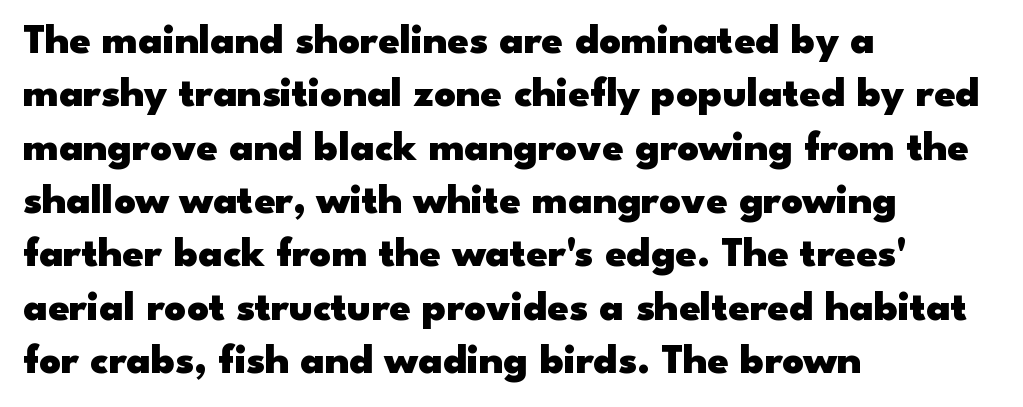
The image shows 42 px heavy, wide sans-serif type, upright; set left-aligned, normal line spacing (1.27x), normal letter spacing, not underlined; low stroke contrast and a small x-height.
